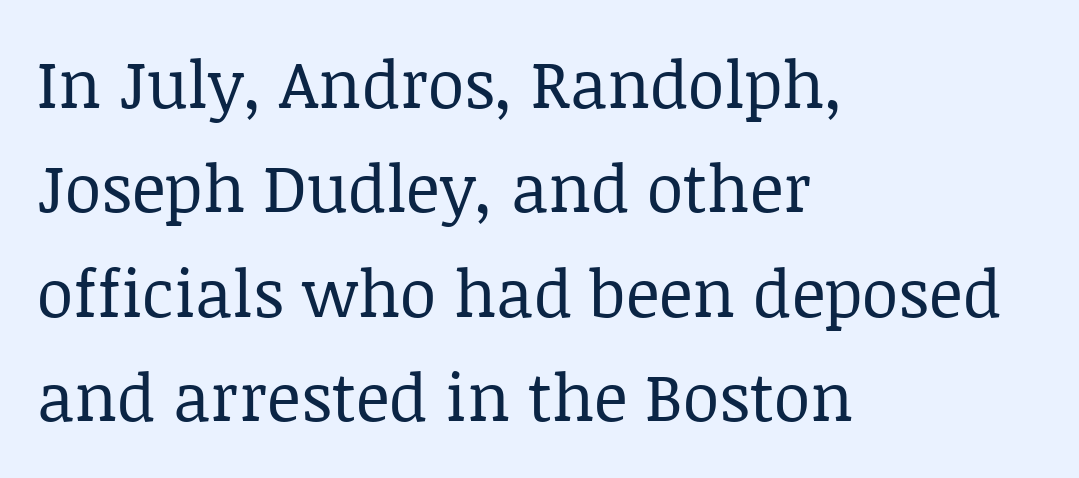
{"serif": "yes", "italic": "no", "bold": "no", "weight": "regular", "width": "normal", "stroke_contrast": "low", "x_height": "large", "monospaced": "no", "underline": "no", "align": "left", "line_spacing": "normal", "line_spacing_ratio": 1.58, "letter_spacing": "normal", "letter_spacing_em": 0.0, "glyph_px": 66}
